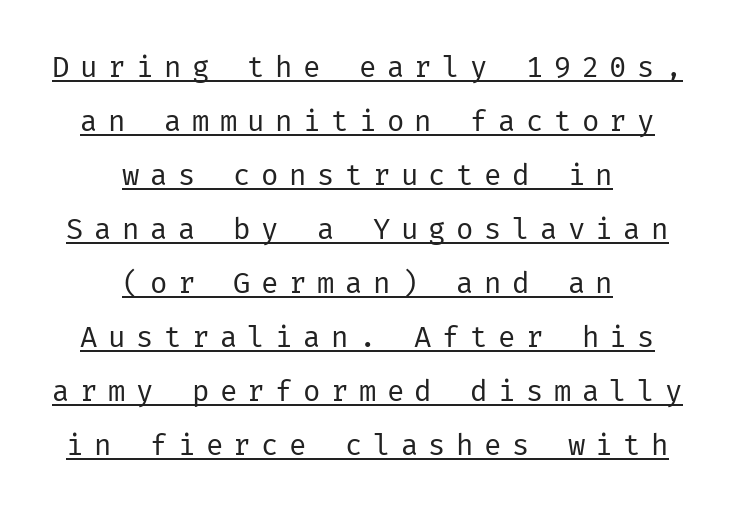
{"serif": "no", "italic": "no", "bold": "no", "weight": "regular", "width": "normal", "stroke_contrast": "low", "x_height": "medium", "underline": "yes", "align": "center", "line_spacing_ratio": 1.86, "letter_spacing": "wide", "letter_spacing_em": 0.36, "glyph_px": 29}
